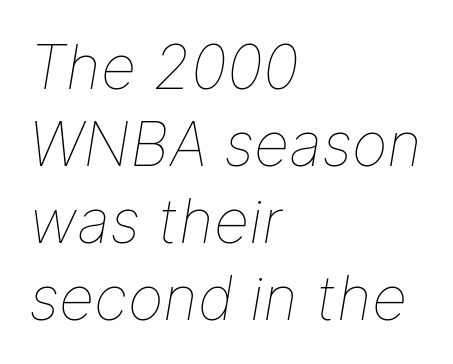
{"italic": "yes", "lean": "right", "slant_degrees": 9, "bold": "no", "weight": "thin", "width": "normal", "stroke_contrast": "low", "x_height": "medium", "monospaced": "no", "underline": "no", "align": "left", "line_spacing": "normal", "line_spacing_ratio": 1.26, "letter_spacing": "normal", "letter_spacing_em": 0.0, "glyph_px": 61}
